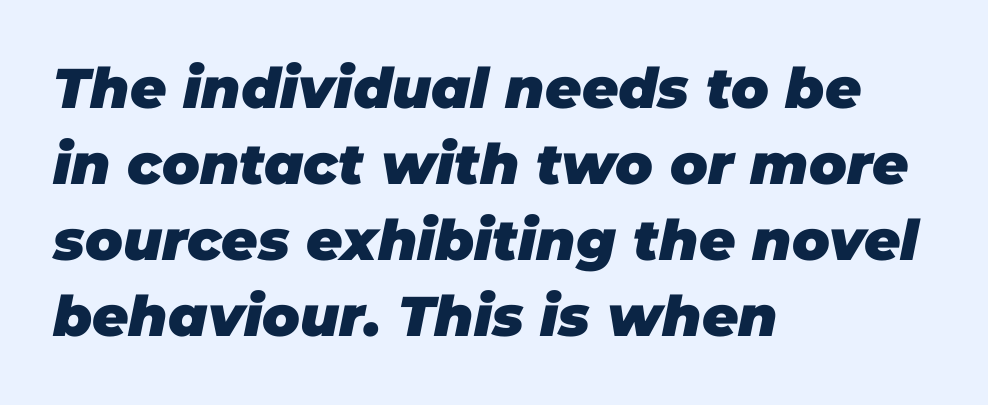
Q: Is the text bold? A: Yes.
Q: Is the text italic (slanted)? A: Yes, it leans right by about 11 degrees.
Q: Is the text underlined? A: No.
Q: How is the paragraph aligned? A: Left-aligned.
Q: Is the spacing between letters normal or unusually wide? A: Normal.
Q: Is the spacing between lines tight, normal or loose? A: Normal.
Q: Width (condensed, normal, or wide)? A: Normal.
Q: Stroke contrast? A: Low.
Q: x-height? A: Large.
Q: Monospaced? A: No.
